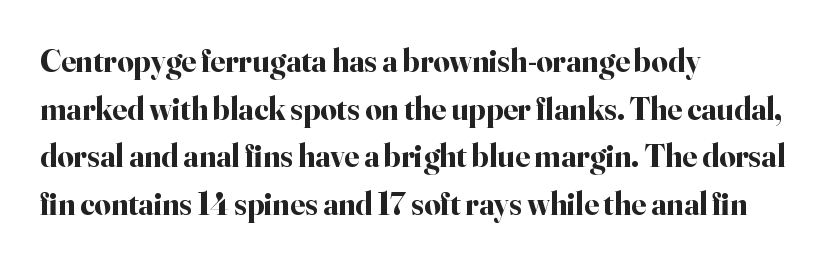
The image shows 32 px bold serif type, upright; set left-aligned, normal line spacing (1.49x), normal letter spacing, not underlined; high stroke contrast and a small x-height.
